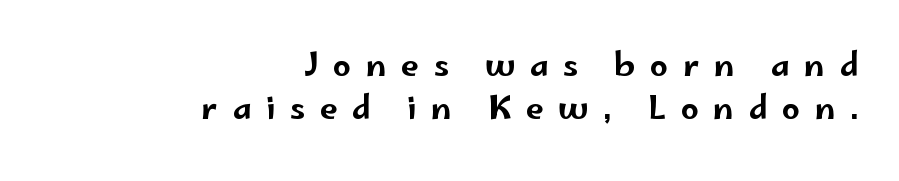
Q: Is the text italic (slanted)? A: No, it is upright.
Q: Is the typeface a serif or a sans-serif typeface? A: Sans-serif.
Q: Is the text underlined? A: No.
Q: How is the paragraph aligned? A: Right-aligned.
Q: Is the spacing between letters normal or unusually wide? A: Unusually wide.
Q: Is the spacing between lines tight, normal or loose? A: Normal.
Q: Width (condensed, normal, or wide)? A: Wide.
Q: Stroke contrast? A: Low.
Q: x-height? A: Small.
Q: Monospaced? A: No.
